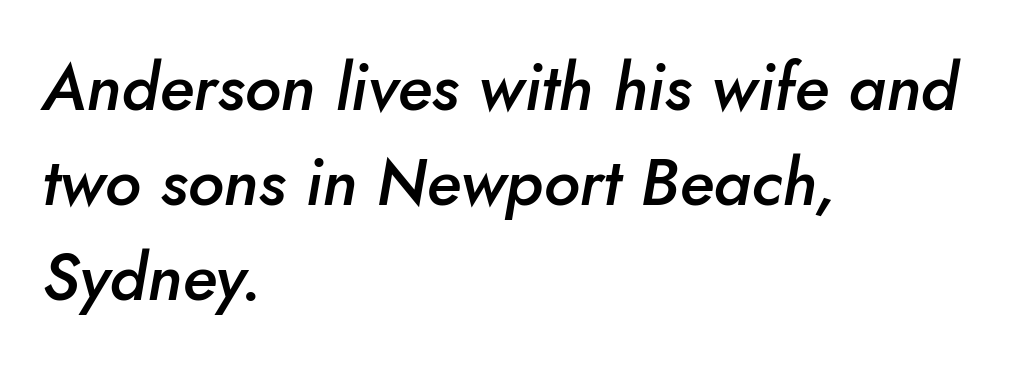
Is the type bold? Partly — it's a semibold, heavier than regular but not fully bold. The face used here is rendered with its standard letterfit. A typesetter would call this proportional, since set widths differ per character. The typography opts for an oblique posture over an upright one. The specimen omits any rule beneath the text block's lines.
